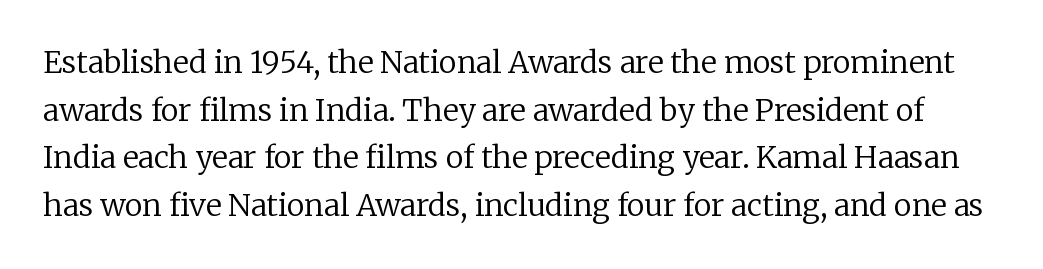
The image shows 30 px regular-weight serif type, upright; set normal line spacing (1.59x), normal letter spacing, not underlined; low stroke contrast and a medium x-height.
